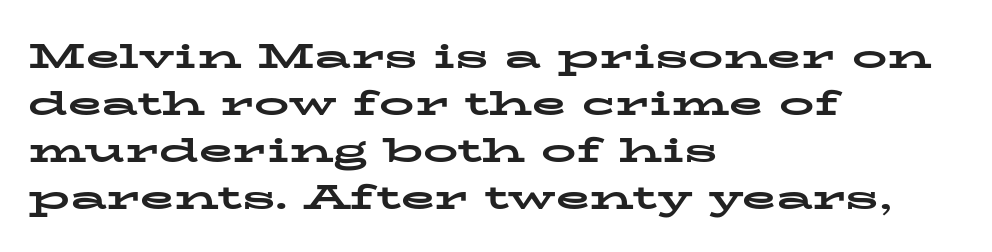
The image shows 35 px bold, wide serif type, upright; set left-aligned, normal line spacing (1.34x), normal letter spacing, not underlined; low stroke contrast and a medium x-height.
